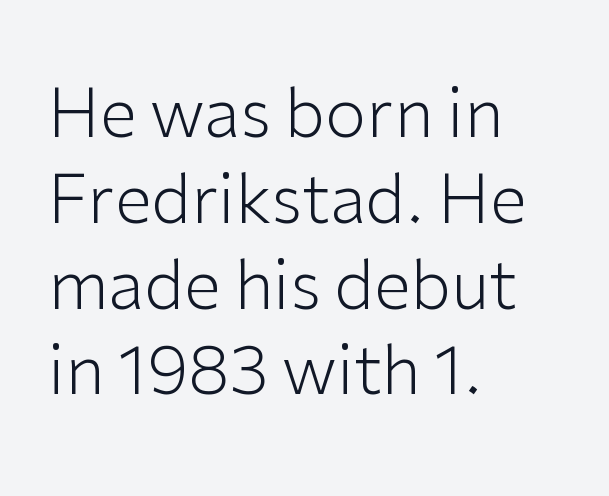
{"serif": "no", "italic": "no", "bold": "no", "weight": "light", "width": "normal", "stroke_contrast": "low", "x_height": "medium", "monospaced": "no", "underline": "no", "align": "left", "line_spacing": "normal", "line_spacing_ratio": 1.28, "letter_spacing": "normal", "letter_spacing_em": 0.0, "glyph_px": 67}
